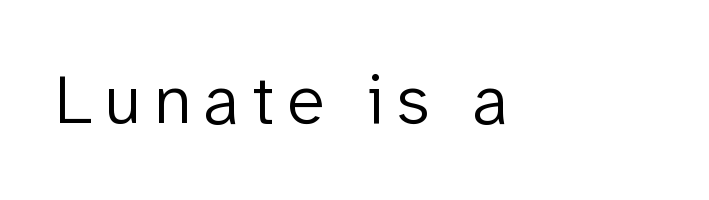
Looks like regular typesetting: each glyph gets only the width it needs. The passage shown is typeset with a sans-serif family. Glance below the letters and you will spot only blank space. The letters look calm and open, with moderate or lighter stems. Style check: upright.
